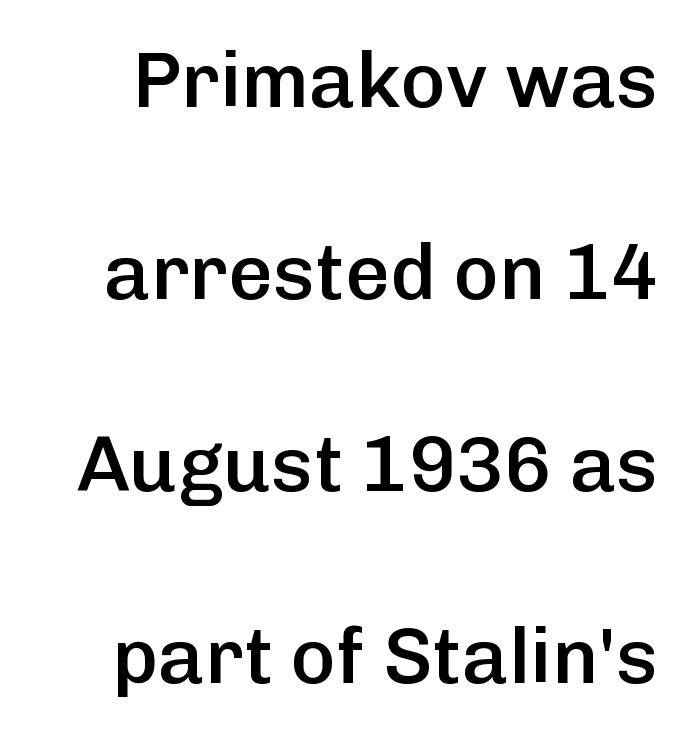
The image shows 78 px semibold sans-serif type, upright; set loose line spacing (2.46x), normal letter spacing, not underlined; low stroke contrast and a medium x-height.
